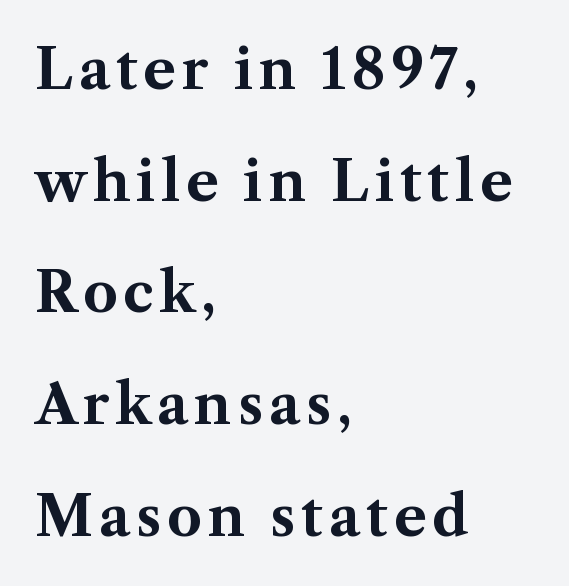
{"serif": "yes", "italic": "no", "bold": "yes", "weight": "bold", "width": "normal", "stroke_contrast": "medium", "x_height": "medium", "monospaced": "no", "underline": "no", "align": "left", "line_spacing": "loose", "line_spacing_ratio": 2.03, "glyph_px": 55}
